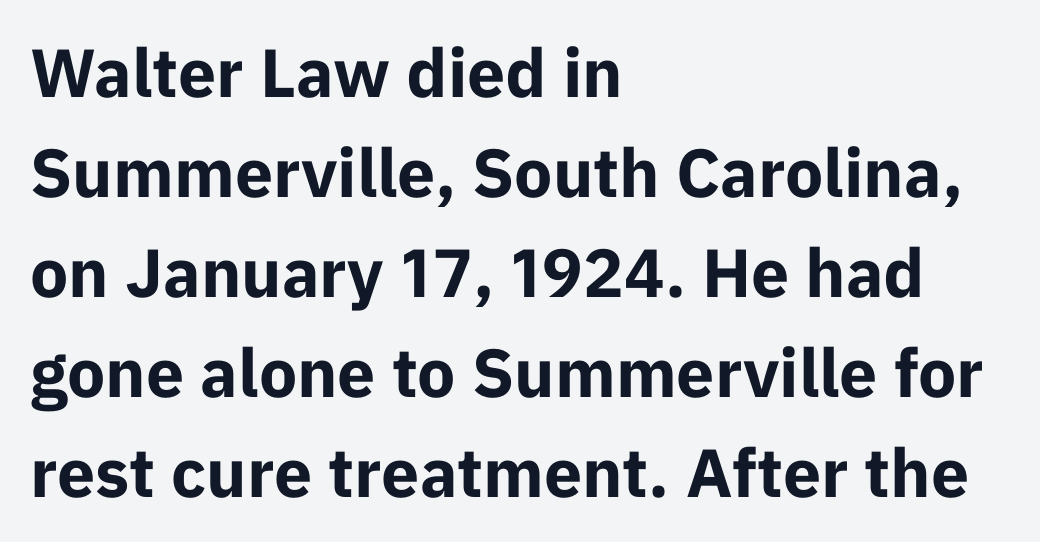
The image shows 68 px bold sans-serif type, upright; set left-aligned, normal line spacing (1.47x), normal letter spacing, not underlined; low stroke contrast and a medium x-height.
